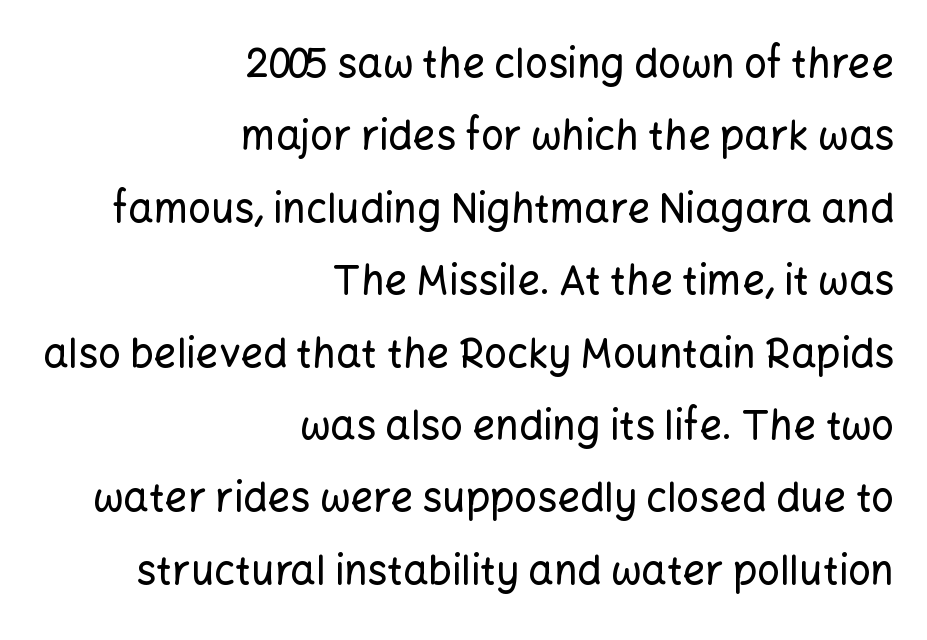
Q: Is the text italic (slanted)? A: No, it is upright.
Q: Is the typeface a serif or a sans-serif typeface? A: Sans-serif.
Q: Is the text underlined? A: No.
Q: How is the paragraph aligned? A: Right-aligned.
Q: Is the spacing between letters normal or unusually wide? A: Normal.
Q: Width (condensed, normal, or wide)? A: Normal.
Q: Stroke contrast? A: Low.
Q: x-height? A: Medium.
Q: Monospaced? A: No.
